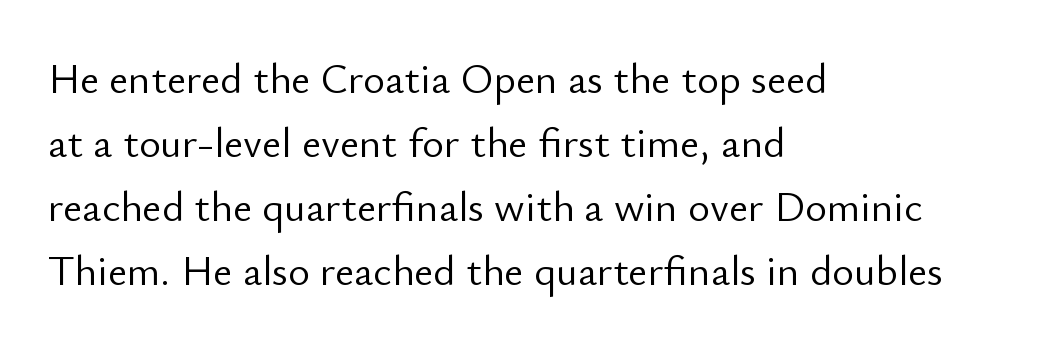
Q: Is the text bold? A: No.
Q: Is the text italic (slanted)? A: No, it is upright.
Q: Is the typeface a serif or a sans-serif typeface? A: Sans-serif.
Q: Is the text underlined? A: No.
Q: How is the paragraph aligned? A: Left-aligned.
Q: Is the spacing between letters normal or unusually wide? A: Normal.
Q: Is the spacing between lines tight, normal or loose? A: Normal.
Q: Width (condensed, normal, or wide)? A: Normal.
Q: Stroke contrast? A: Low.
Q: x-height? A: Small.
Q: Monospaced? A: No.
